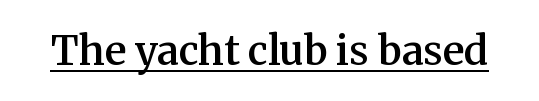
The image shows 40 px semibold serif type, upright; set normal letter spacing, underlined; medium stroke contrast and a medium x-height.
